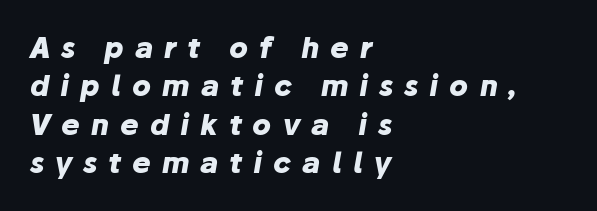
The image shows 28 px heavy type, italic (leaning right); set left-aligned, normal line spacing (1.37x), unusually wide letter spacing (+0.39 em), not underlined; low stroke contrast and a medium x-height.
